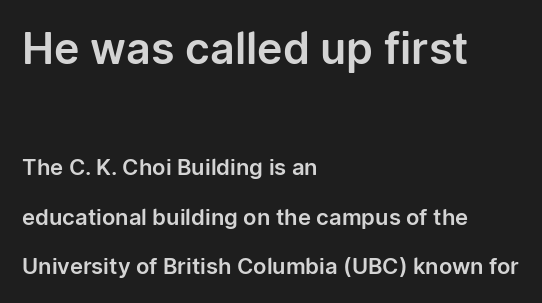
Q: Is the text italic (slanted)? A: No, it is upright.
Q: Is the typeface a serif or a sans-serif typeface? A: Sans-serif.
Q: Is the text underlined? A: No.
Q: How is the paragraph aligned? A: Left-aligned.
Q: Is the spacing between letters normal or unusually wide? A: Normal.
Q: Is the spacing between lines tight, normal or loose? A: Loose.
Q: Which block of text is set in a larger size, the first (top) or the second (bottom)? A: The first (top) one.
Q: Width (condensed, normal, or wide)? A: Normal.
Q: Stroke contrast? A: Low.
Q: x-height? A: Medium.
Q: Monospaced? A: No.
